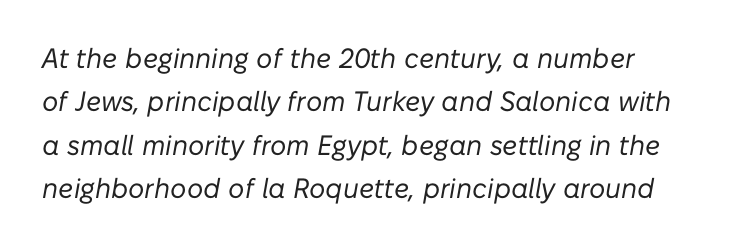
The image shows 28 px regular-weight type, italic (leaning right); set normal line spacing (1.55x), normal letter spacing, not underlined; low stroke contrast and a medium x-height.
